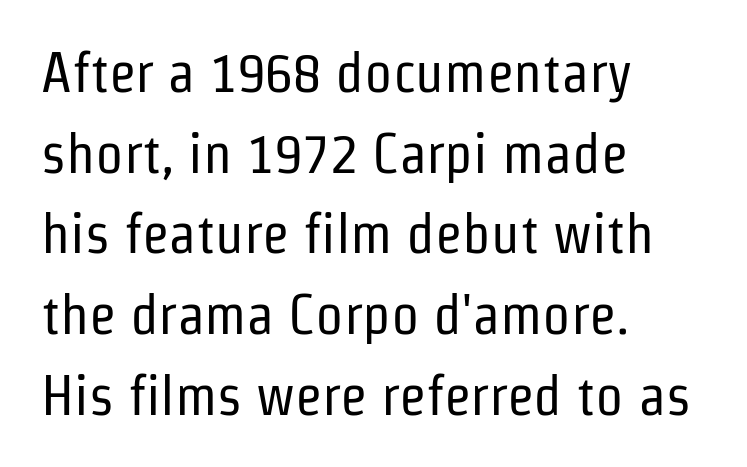
{"serif": "no", "italic": "no", "bold": "no", "weight": "regular", "width": "condensed", "stroke_contrast": "low", "x_height": "medium", "monospaced": "no", "underline": "no", "align": "left", "line_spacing": "normal", "line_spacing_ratio": 1.44, "letter_spacing": "normal", "letter_spacing_em": 0.0, "glyph_px": 56}
